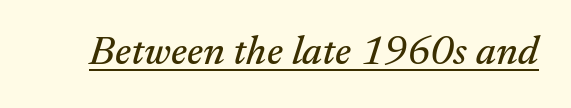
{"serif": "yes", "italic": "yes", "lean": "right", "slant_degrees": 17, "width": "normal", "stroke_contrast": "medium", "x_height": "small", "monospaced": "no", "underline": "yes", "letter_spacing": "normal", "letter_spacing_em": 0.0, "glyph_px": 41}
